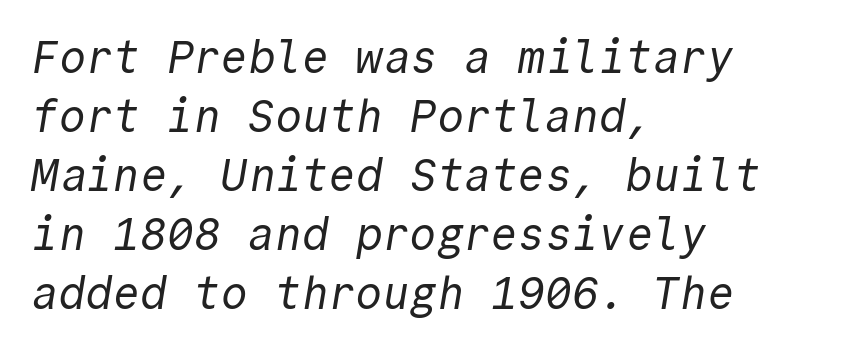
A normal amount of white space separates one row of letters from the next. One-word summary of the alignment: left. A typesetter would call this monospace, since all characters share one set width. To sum up the face: it is a sans, with no serifs. Think standard paragraph weight, or any step lighter than that. Observe the ordinary spacing: letters are neighbours, not strangers.
